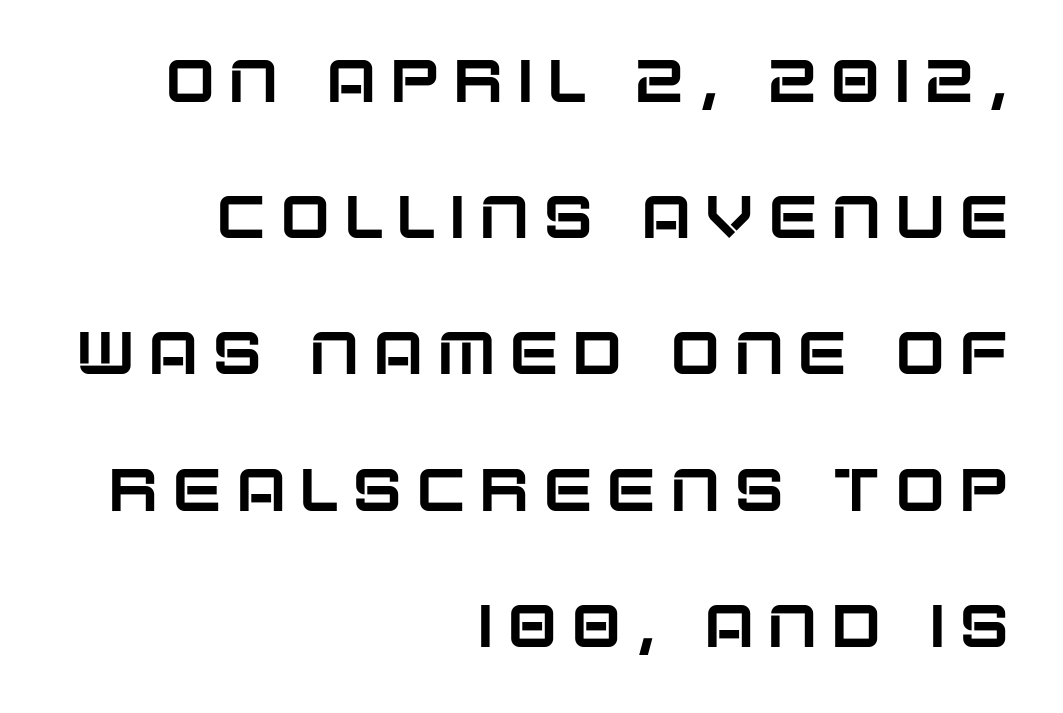
The image shows 60 px sans-serif type, upright; set right-aligned, loose line spacing (2.27x), unusually wide letter spacing (+0.22 em), not underlined; low stroke contrast and a large x-height.
